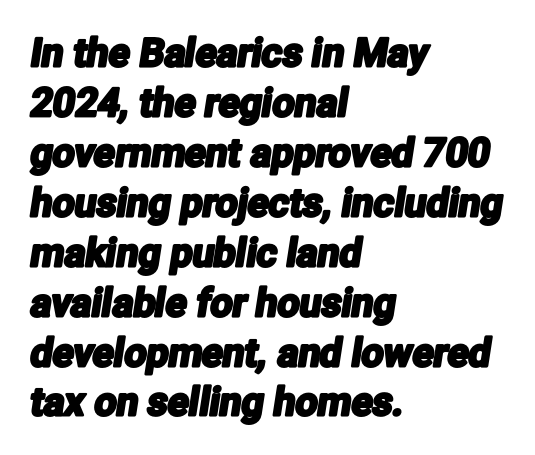
The image shows 39 px condensed sans-serif type; set left-aligned, normal line spacing (1.28x), normal letter spacing, not underlined; low stroke contrast and a medium x-height.
